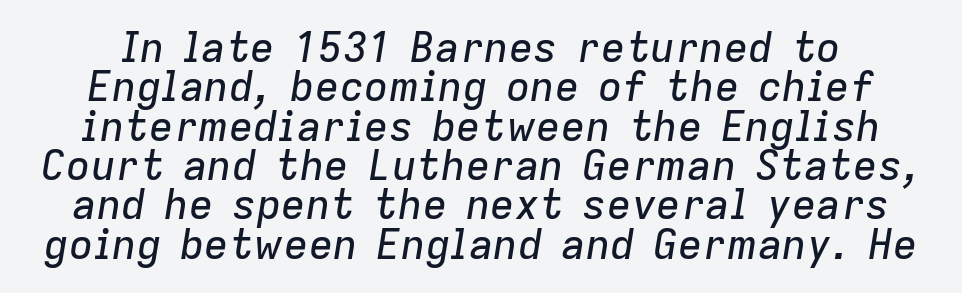
The image shows 41 px text type, italic (leaning right); set tight line spacing (0.96x), normal letter spacing, not underlined; low stroke contrast and a medium x-height.
